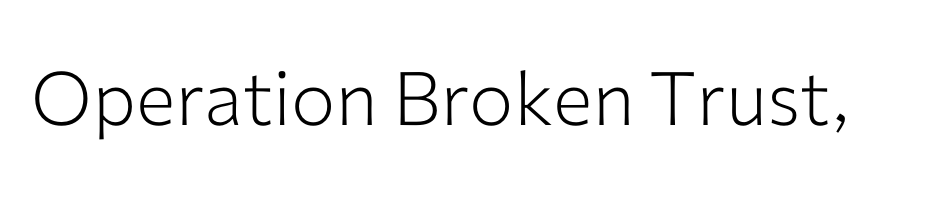
Characters follow at the spacing the type designer built in. Descenders are the only things crossing below the line. The axis of the letterforms is exactly vertical. In terms of letterform style, serifs are entirely absent.
